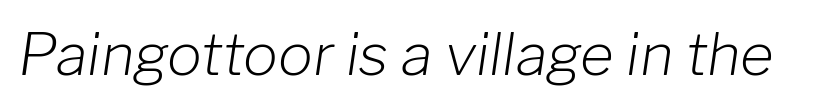
Q: Is the text bold? A: No.
Q: Is the text italic (slanted)? A: Yes, it leans right by about 8 degrees.
Q: Is the text underlined? A: No.
Q: Is the spacing between letters normal or unusually wide? A: Normal.
Q: Width (condensed, normal, or wide)? A: Normal.
Q: Stroke contrast? A: Low.
Q: x-height? A: Medium.
Q: Monospaced? A: No.
